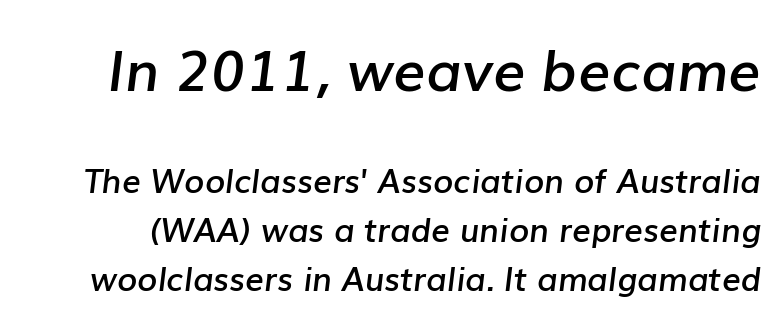
The image shows 57 px semibold type, italic (leaning right); set normal line spacing (1.49x), normal letter spacing, not underlined; the first (top) block is 1.73x larger; low stroke contrast and a medium x-height.
